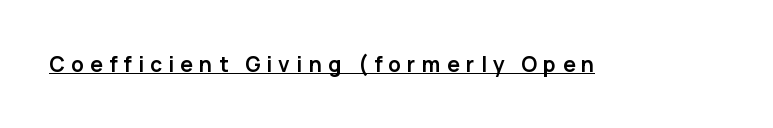
Glance below the letters and you will spot a drawn line. The passage shown is emphatically bold. The axis of the letterforms is exactly vertical. How are the letters spaced? Widely, with obvious added tracking.
